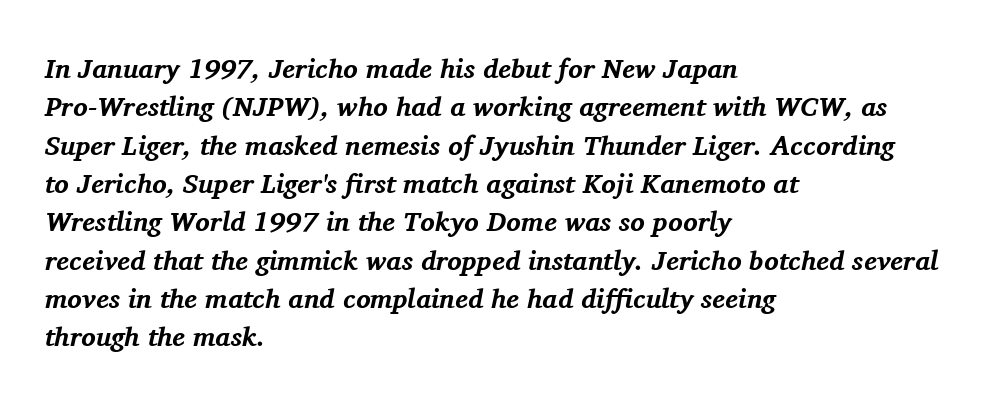
The image shows 27 px bold type, italic (leaning right); set left-aligned, normal line spacing (1.42x), normal letter spacing, not underlined.
